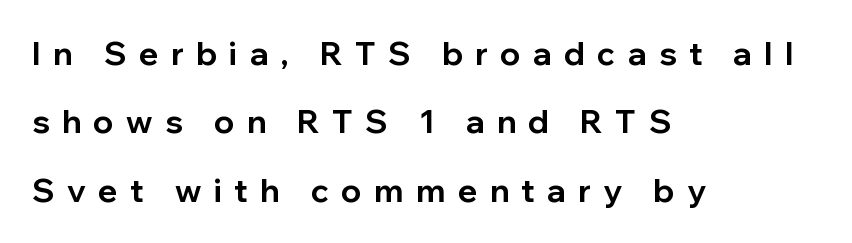
The image shows 32 px bold sans-serif type, upright; set left-aligned, loose line spacing (2.14x), unusually wide letter spacing (+0.39 em), not underlined; low stroke contrast and a medium x-height.
